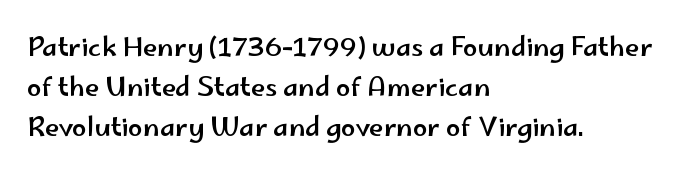
Q: Is the text italic (slanted)? A: No, it is upright.
Q: Is the text underlined? A: No.
Q: How is the paragraph aligned? A: Left-aligned.
Q: Is the spacing between letters normal or unusually wide? A: Normal.
Q: Is the spacing between lines tight, normal or loose? A: Normal.
